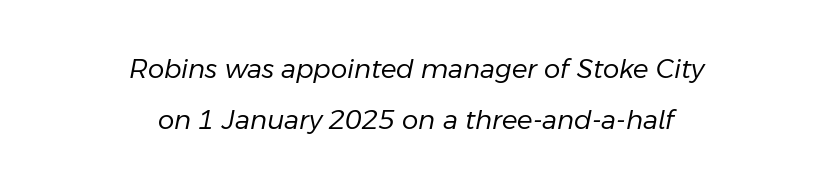
The weight tops out at a normal text grade. Glyph-to-glyph distance matches everyday printed text. This block would shrink considerably if given ordinary leading; it's expanded now. Casual observation: everything's sitting right in the middle. The foot of each line stays bare and open. Italic? Definitely — the glyphs are oblique.
